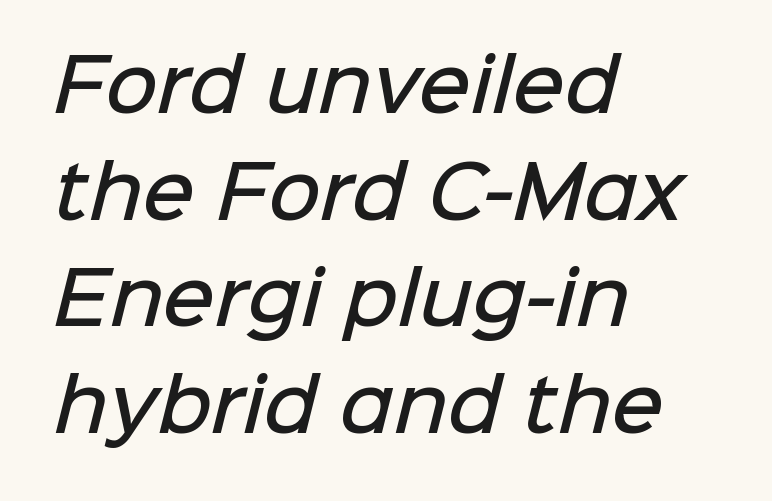
Here the designer chose a conventional face with non-uniform glyph widths. Rows of type keep a routine distance in the vertical direction. These words are printed semibold, heavier than regular yet not bold. Just letters on the line, the space beneath them empty. Each word holds together tightly as a unit, with standard inter-letter gaps. These lines are composed in type without serifs.
